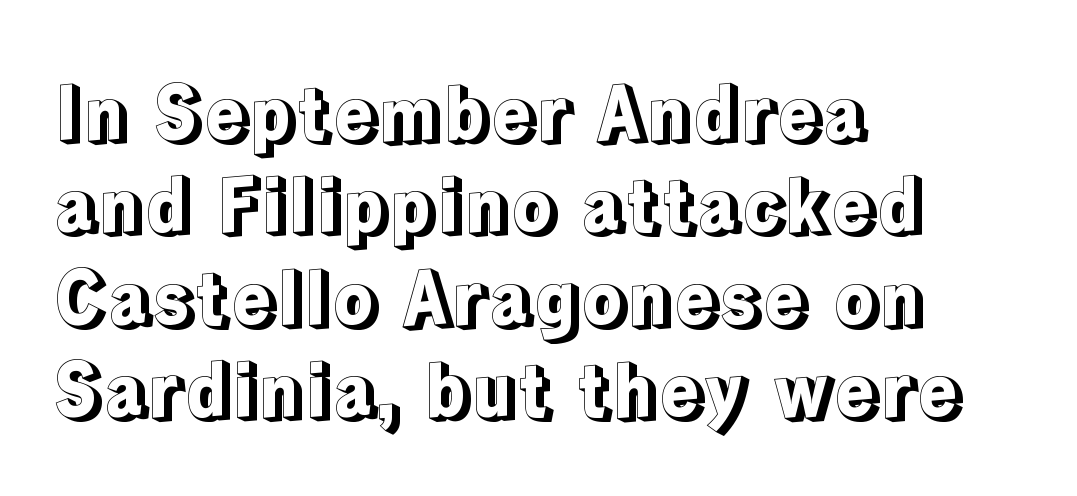
{"italic": "no", "width": "normal", "x_height": "medium", "monospaced": "no", "underline": "no", "align": "left", "line_spacing": "normal", "line_spacing_ratio": 1.25, "letter_spacing": "normal", "letter_spacing_em": 0.0, "glyph_px": 74}
